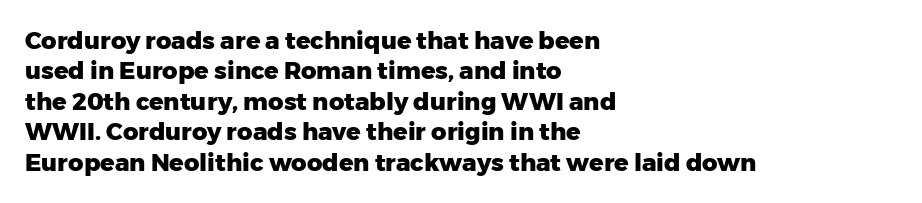
The glyphs are unaccompanied by any horizontal stroke below them. The leading is moderate, giving the passage an even texture. Left-aligned paragraph, ragged on the right. A full-strength bold gives these letters their thick strokes. This sample uses an upright cut, with every glyph sitting square on the baseline.
